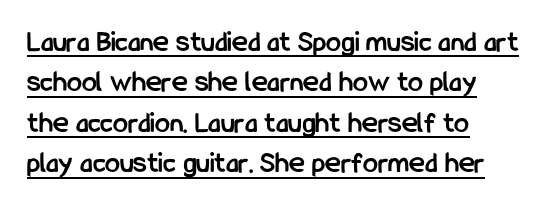
Which margin do the lines hug? The left one — the right edge is uneven. Words appear dense and cohesive because spacing is normal. How heavy is the stroke? Heavy — this is a bold. The specimen includes a rule beneath the text block's lines. If you drew a line through each stem, it would be perfectly vertical. No feet cap the strokes, marking this as sans-serif type.
